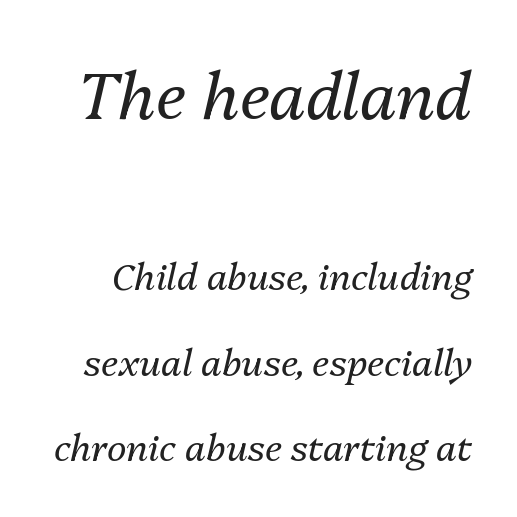
{"italic": "yes", "lean": "right", "slant_degrees": 13, "bold": "no", "weight": "regular", "width": "normal", "stroke_contrast": "medium", "x_height": "medium", "monospaced": "no", "underline": "no", "line_spacing": "loose", "line_spacing_ratio": 2.32, "letter_spacing": "normal", "letter_spacing_em": 0.0, "larger_block": "first", "size_ratio": 1.76, "glyph_px": 65}
